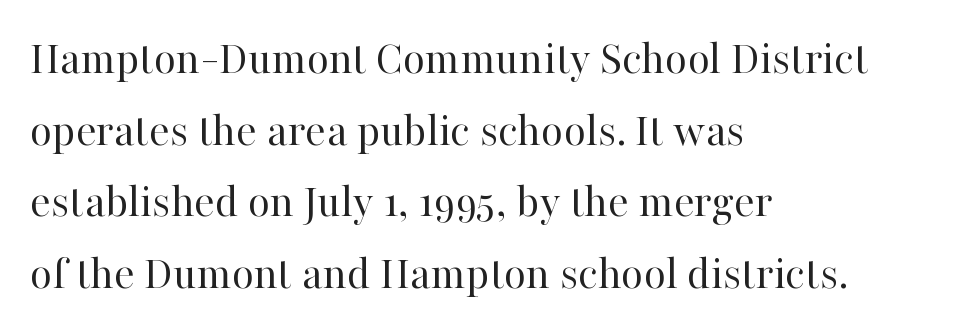
The image shows 48 px regular-weight serif type, upright; set left-aligned, normal line spacing (1.49x), normal letter spacing, not underlined; high stroke contrast and a medium x-height.
